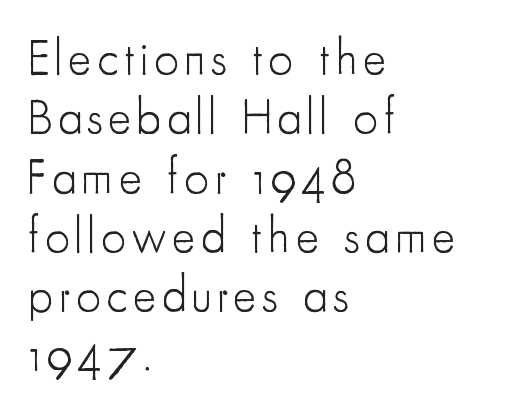
The letters stand straight up with perfectly vertical stems. Check the space under the baseline: it is left empty. Observe the absence of serifs on each vertical stroke in this sample. Proportional: the letters do not fall into vertical columns.
